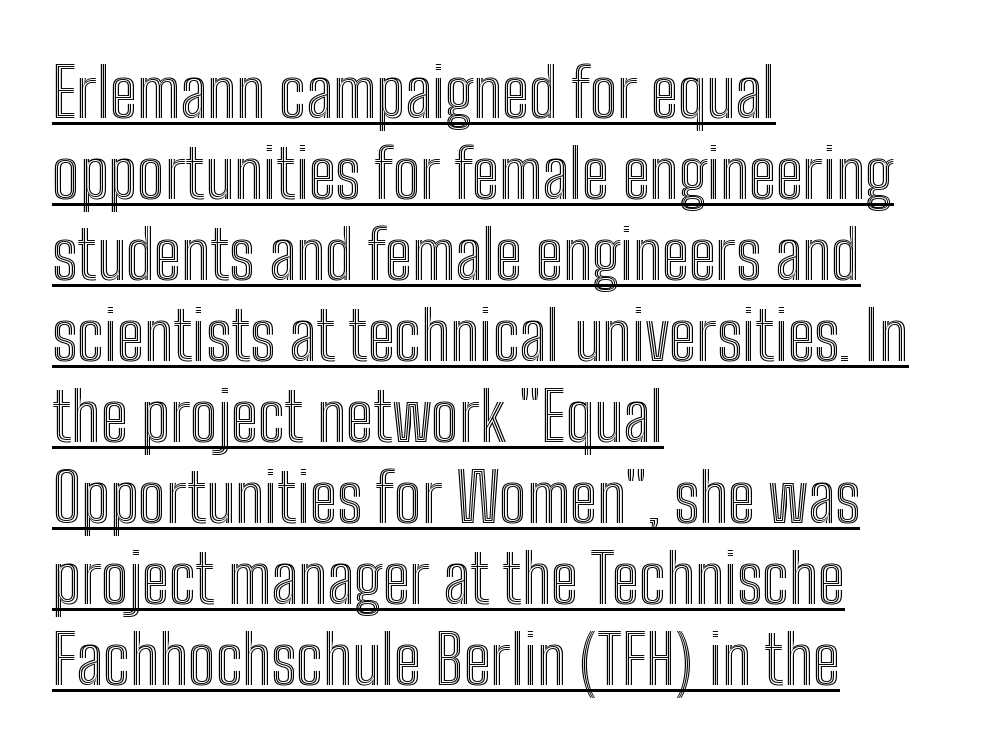
The image shows 67 px condensed type, upright; set left-aligned, line spacing 1.21x, normal letter spacing, underlined; a medium x-height.
